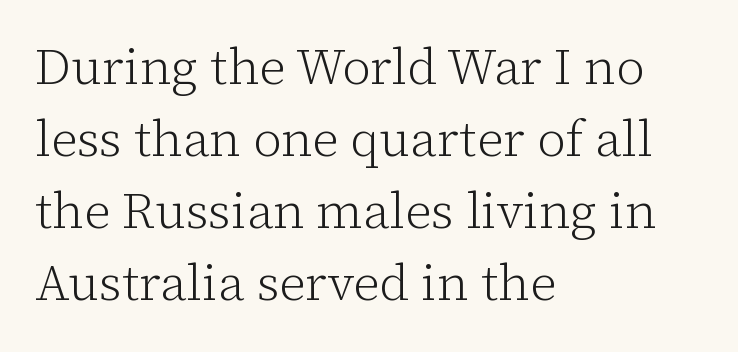
{"serif": "yes", "italic": "no", "bold": "no", "weight": "light", "width": "normal", "stroke_contrast": "low", "x_height": "medium", "monospaced": "no", "underline": "no", "align": "left", "line_spacing": "normal", "line_spacing_ratio": 1.44, "letter_spacing": "normal", "letter_spacing_em": 0.0, "glyph_px": 50}
